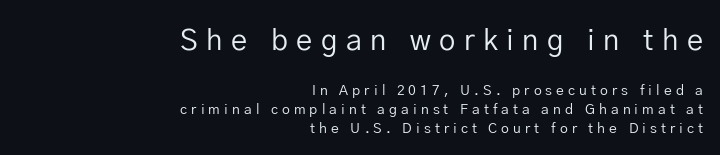
Q: Is the text bold? A: No.
Q: Is the text italic (slanted)? A: No, it is upright.
Q: Is the typeface a serif or a sans-serif typeface? A: Sans-serif.
Q: Is the text underlined? A: No.
Q: How is the paragraph aligned? A: Right-aligned.
Q: Is the spacing between letters normal or unusually wide? A: Unusually wide.
Q: Is the spacing between lines tight, normal or loose? A: Normal.
Q: Which block of text is set in a larger size, the first (top) or the second (bottom)? A: The first (top) one.
Q: Width (condensed, normal, or wide)? A: Normal.
Q: Stroke contrast? A: Low.
Q: x-height? A: Medium.
Q: Monospaced? A: No.
